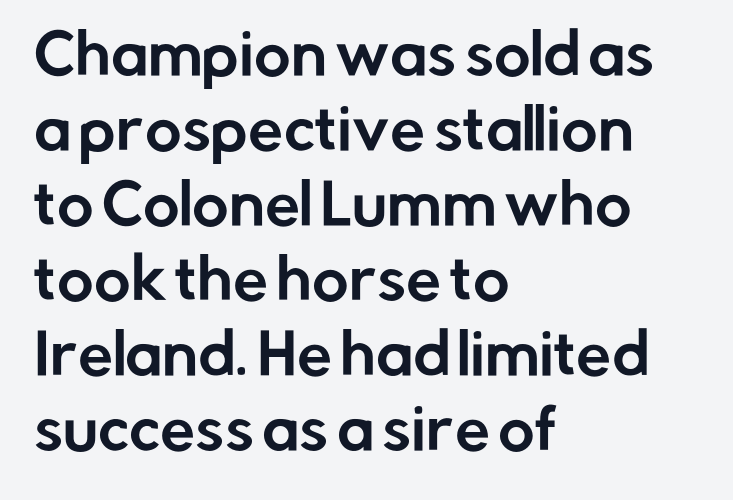
The image shows 56 px sans-serif type, upright; set left-aligned, normal line spacing (1.34x), normal letter spacing, not underlined; low stroke contrast and a medium x-height.
